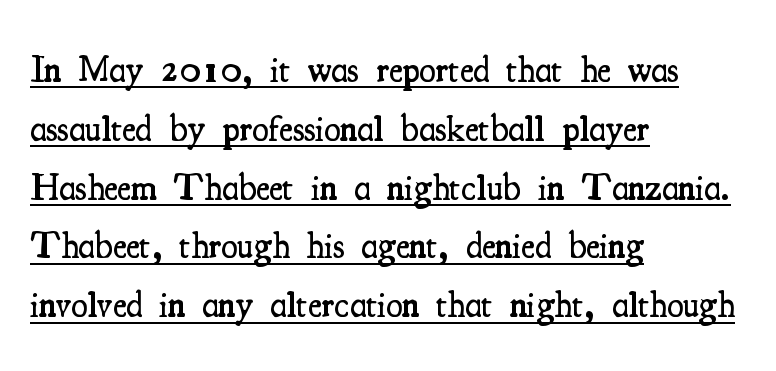
Q: Is the text bold? A: Semi-bold.
Q: Is the text italic (slanted)? A: No, it is upright.
Q: Is the typeface a serif or a sans-serif typeface? A: Serif.
Q: Is the text underlined? A: Yes.
Q: How is the paragraph aligned? A: Left-aligned.
Q: Is the spacing between letters normal or unusually wide? A: Normal.
Q: Is the spacing between lines tight, normal or loose? A: Normal.
Q: Width (condensed, normal, or wide)? A: Condensed.
Q: Stroke contrast? A: Medium.
Q: x-height? A: Small.
Q: Monospaced? A: No.
